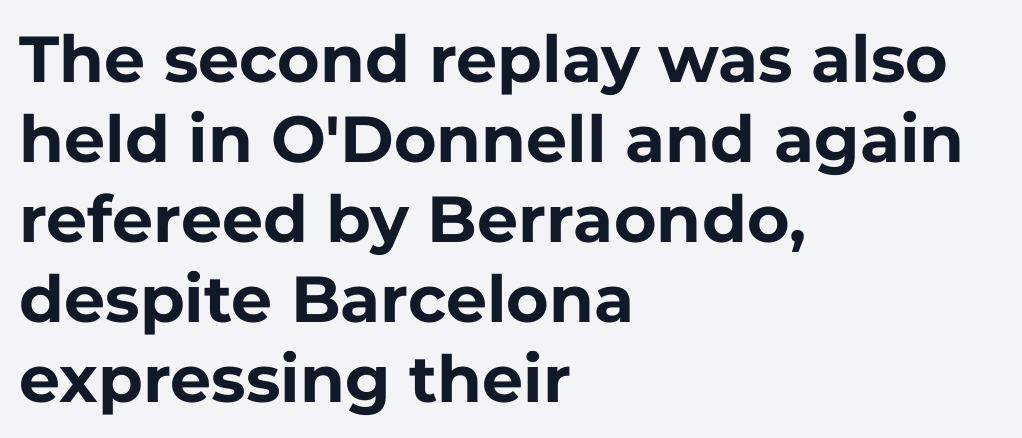
{"serif": "no", "italic": "no", "bold": "yes", "weight": "bold", "width": "normal", "stroke_contrast": "low", "x_height": "medium", "monospaced": "no", "underline": "no", "align": "left", "line_spacing_ratio": 1.23, "letter_spacing": "normal", "letter_spacing_em": 0.0, "glyph_px": 65}
